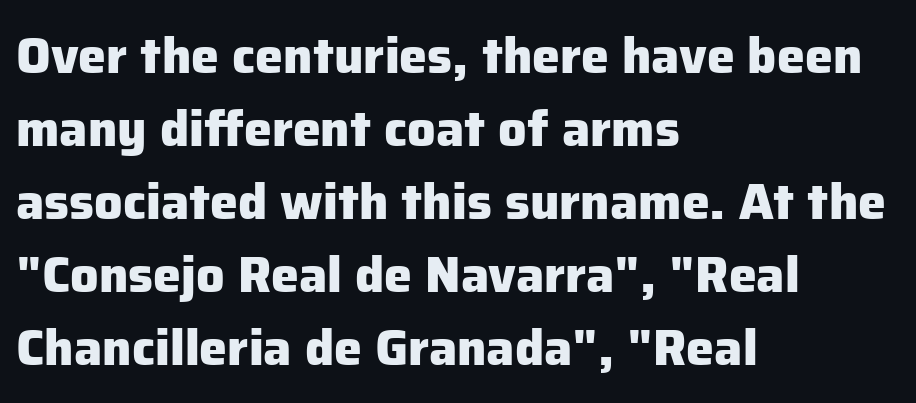
This sample has the flowing, uneven cadence of proportional lettering. These lines keep a tight, regular rhythm from letter to letter. Grotesque or geometric, the face here clearly has no serifs. The glyphs are unaccompanied by any horizontal stroke below them. The lettering holds an erect, upright posture throughout. Reading down the column, the eye jumps a familiar distance to each next line.
